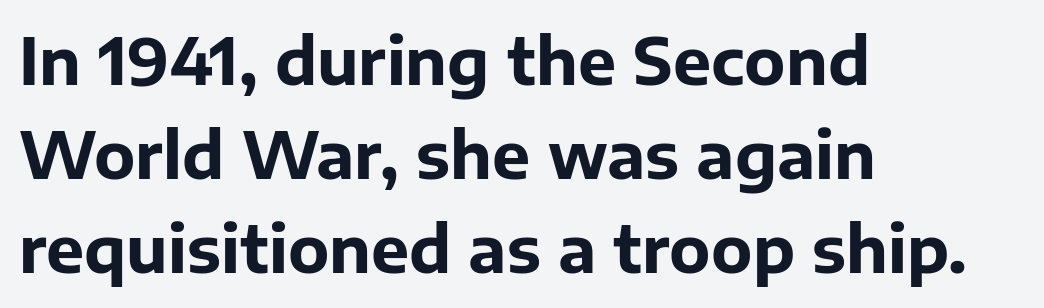
{"serif": "no", "italic": "no", "bold": "yes", "weight": "bold", "width": "normal", "stroke_contrast": "low", "x_height": "medium", "monospaced": "no", "underline": "no", "align": "left", "line_spacing": "normal", "line_spacing_ratio": 1.47, "letter_spacing": "normal", "letter_spacing_em": 0.0, "glyph_px": 64}
